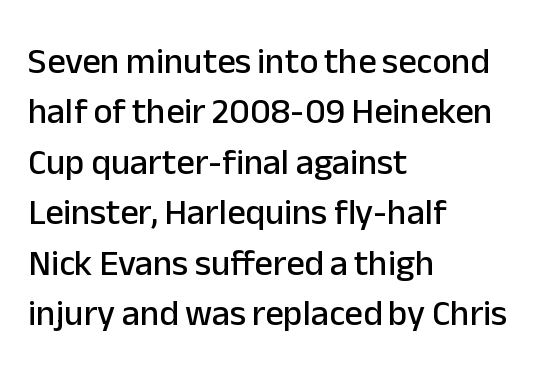
Rule under the text: the space is simply empty. Nope, not italic — everything's standing straight. Varying glyph widths throughout — classic text-font behaviour. Line beginnings align vertically; line endings do not.
